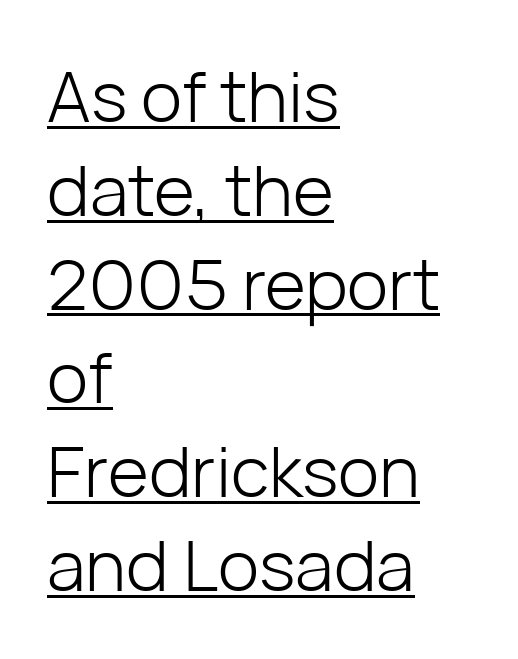
{"serif": "no", "italic": "no", "bold": "no", "weight": "light", "width": "normal", "stroke_contrast": "low", "x_height": "medium", "monospaced": "no", "underline": "yes", "align": "left", "line_spacing": "normal", "line_spacing_ratio": 1.34, "letter_spacing": "normal", "letter_spacing_em": 0.0, "glyph_px": 70}
